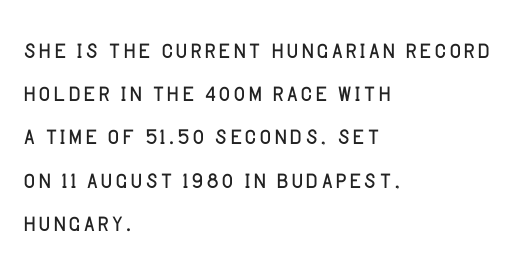
Q: Is the text bold? A: No.
Q: Is the text italic (slanted)? A: No, it is upright.
Q: Is the typeface a serif or a sans-serif typeface? A: Sans-serif.
Q: Is the text underlined? A: No.
Q: How is the paragraph aligned? A: Left-aligned.
Q: Is the spacing between letters normal or unusually wide? A: Normal.
Q: Is the spacing between lines tight, normal or loose? A: Normal.
Q: Width (condensed, normal, or wide)? A: Normal.
Q: Stroke contrast? A: Low.
Q: x-height? A: Large.
Q: Monospaced? A: No.
